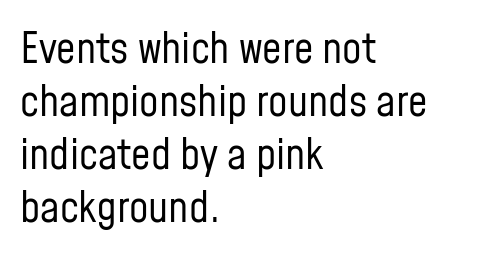
Q: Is the text bold? A: No.
Q: Is the text italic (slanted)? A: No, it is upright.
Q: Is the typeface a serif or a sans-serif typeface? A: Sans-serif.
Q: Is the text underlined? A: No.
Q: How is the paragraph aligned? A: Left-aligned.
Q: Is the spacing between letters normal or unusually wide? A: Normal.
Q: Width (condensed, normal, or wide)? A: Condensed.
Q: Stroke contrast? A: Low.
Q: x-height? A: Medium.
Q: Monospaced? A: No.
